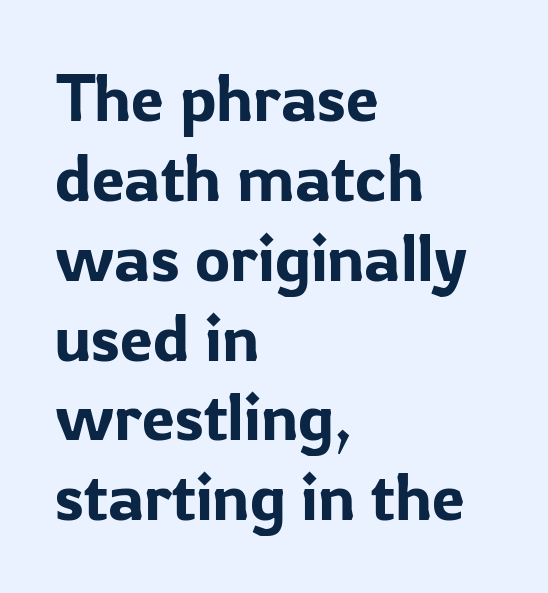
This rendering leaves character spacing at its baseline value. Layout note: lines flush left. Each letter keeps its own natural width here, so spacing adapts to shape. Tall strokes in this sample are plumb rather than angled.
